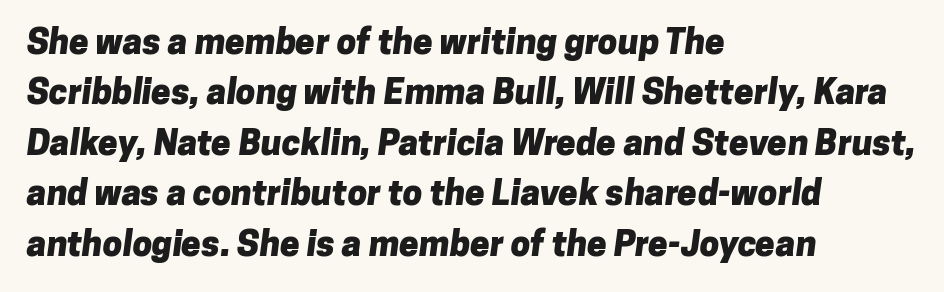
{"serif": "no", "bold": "yes", "weight": "heavy", "width": "normal", "stroke_contrast": "low", "x_height": "medium", "monospaced": "no", "underline": "no", "align": "left", "line_spacing": "normal", "line_spacing_ratio": 1.44, "letter_spacing": "normal", "letter_spacing_em": 0.0, "glyph_px": 35}
